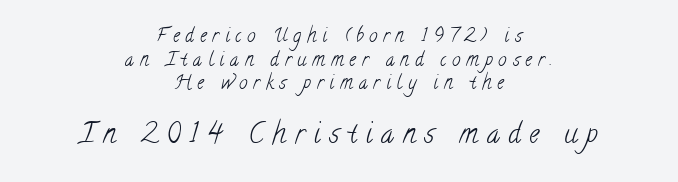
Q: Is the text bold? A: No.
Q: Is the text underlined? A: No.
Q: How is the paragraph aligned? A: Centered.
Q: Is the spacing between letters normal or unusually wide? A: Unusually wide.
Q: Which block of text is set in a larger size, the first (top) or the second (bottom)? A: The second (bottom) one.
Q: Width (condensed, normal, or wide)? A: Condensed.
Q: Stroke contrast? A: Low.
Q: x-height? A: Small.
Q: Monospaced? A: No.
